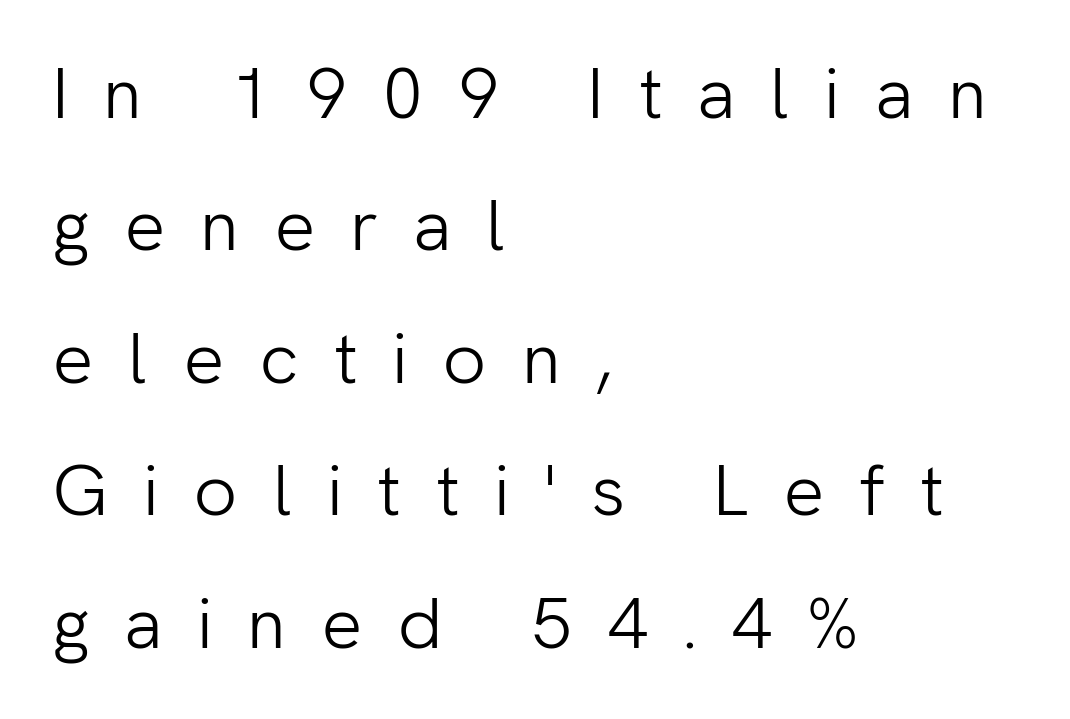
Q: Is the text bold? A: No.
Q: Is the text italic (slanted)? A: No, it is upright.
Q: Is the typeface a serif or a sans-serif typeface? A: Sans-serif.
Q: Is the text underlined? A: No.
Q: How is the paragraph aligned? A: Left-aligned.
Q: Is the spacing between letters normal or unusually wide? A: Unusually wide.
Q: Width (condensed, normal, or wide)? A: Normal.
Q: Stroke contrast? A: Low.
Q: x-height? A: Medium.
Q: Monospaced? A: No.
